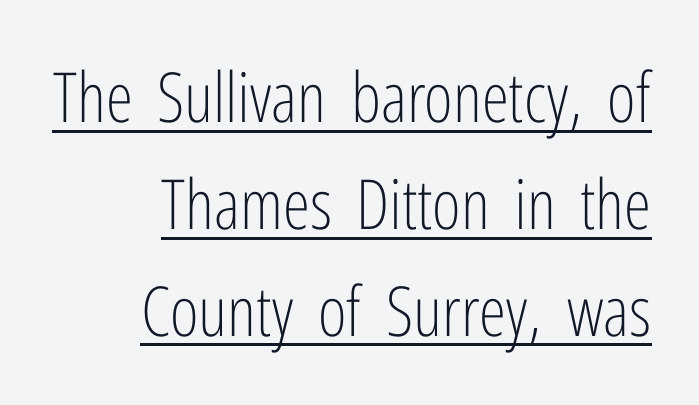
The image shows 69 px light, condensed sans-serif type, upright; set right-aligned, normal line spacing (1.55x), normal letter spacing, underlined; low stroke contrast and a medium x-height.
